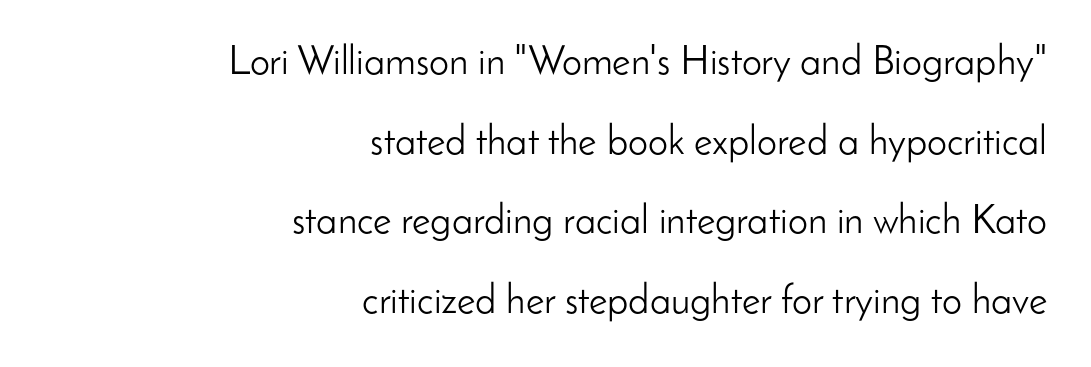
Tracking value appears to be zero — textbook default spacing. A clean baseline with only descenders dipping below it. These lines are set flush right with a ragged left edge. Compared with a typical body face, this is equally light or lighter still. The specimen reads as upright at a glance. Does the leading feel generous? Absolutely, it's lavish.
